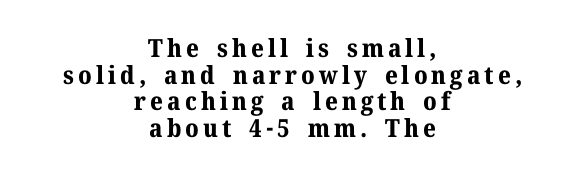
Q: Is the text bold? A: Yes.
Q: Is the text italic (slanted)? A: No, it is upright.
Q: Is the text underlined? A: No.
Q: How is the paragraph aligned? A: Centered.
Q: Is the spacing between lines tight, normal or loose? A: Tight.
